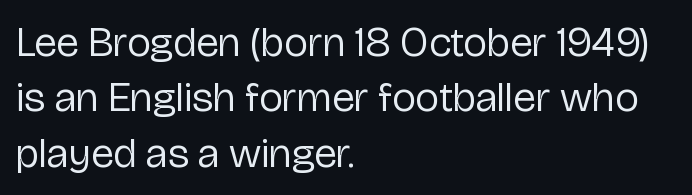
Q: Is the text bold? A: No.
Q: Is the text italic (slanted)? A: No, it is upright.
Q: Is the typeface a serif or a sans-serif typeface? A: Sans-serif.
Q: Is the text underlined? A: No.
Q: How is the paragraph aligned? A: Left-aligned.
Q: Is the spacing between letters normal or unusually wide? A: Normal.
Q: Is the spacing between lines tight, normal or loose? A: Normal.
Q: Width (condensed, normal, or wide)? A: Normal.
Q: Stroke contrast? A: Low.
Q: x-height? A: Medium.
Q: Monospaced? A: No.
